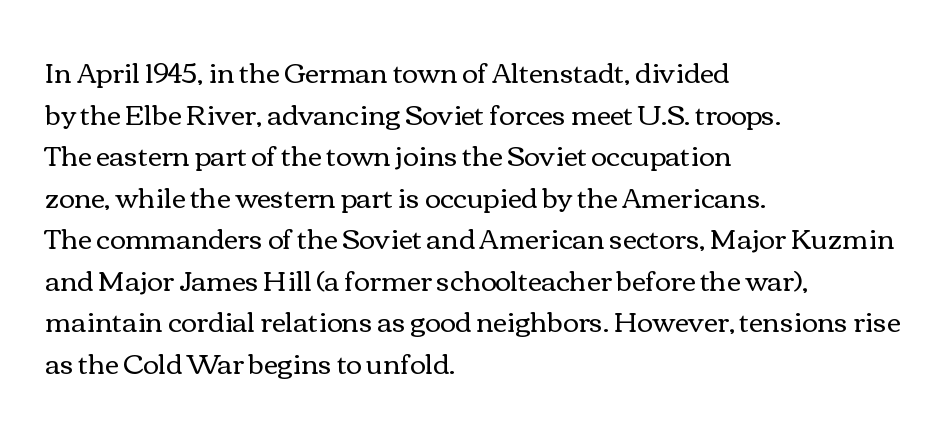
The image shows 27 px text type, upright; set left-aligned, normal line spacing (1.54x), normal letter spacing, not underlined.
